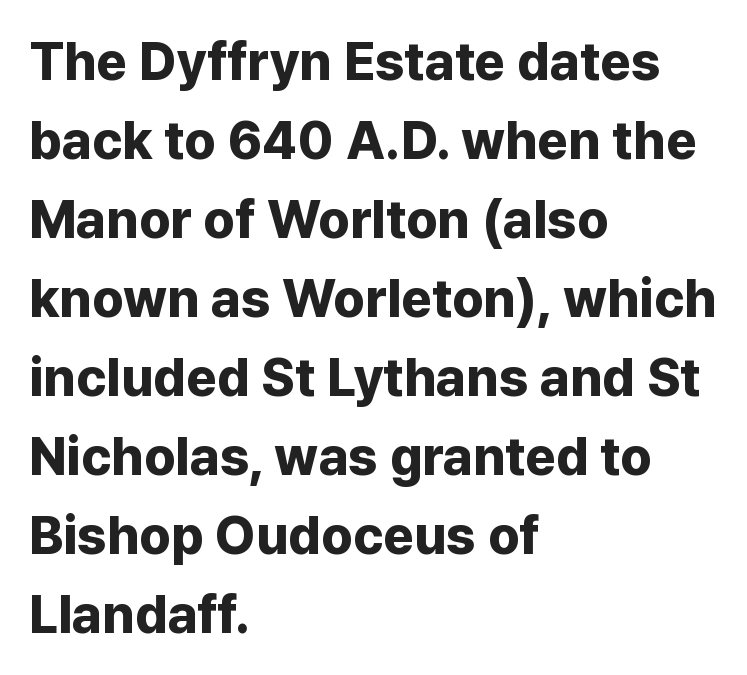
The image shows 53 px bold sans-serif type, upright; set left-aligned, normal line spacing (1.49x), normal letter spacing, not underlined; low stroke contrast and a medium x-height.
